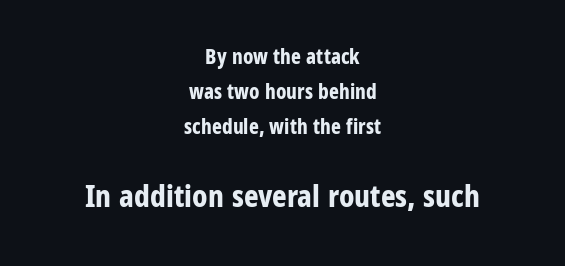
The image shows 31 px bold, condensed sans-serif type, upright; set centered, normal line spacing (1.66x), normal letter spacing, not underlined; the second (bottom) block is 1.48x larger; low stroke contrast and a medium x-height.
